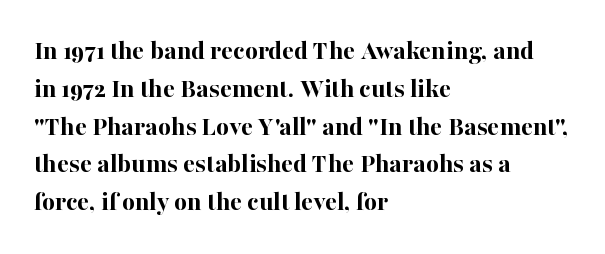
Q: Is the text bold? A: Yes.
Q: Is the text italic (slanted)? A: No, it is upright.
Q: Is the typeface a serif or a sans-serif typeface? A: Serif.
Q: Is the text underlined? A: No.
Q: How is the paragraph aligned? A: Left-aligned.
Q: Is the spacing between letters normal or unusually wide? A: Normal.
Q: Is the spacing between lines tight, normal or loose? A: Normal.
Q: Width (condensed, normal, or wide)? A: Normal.
Q: Stroke contrast? A: High.
Q: x-height? A: Medium.
Q: Monospaced? A: No.
